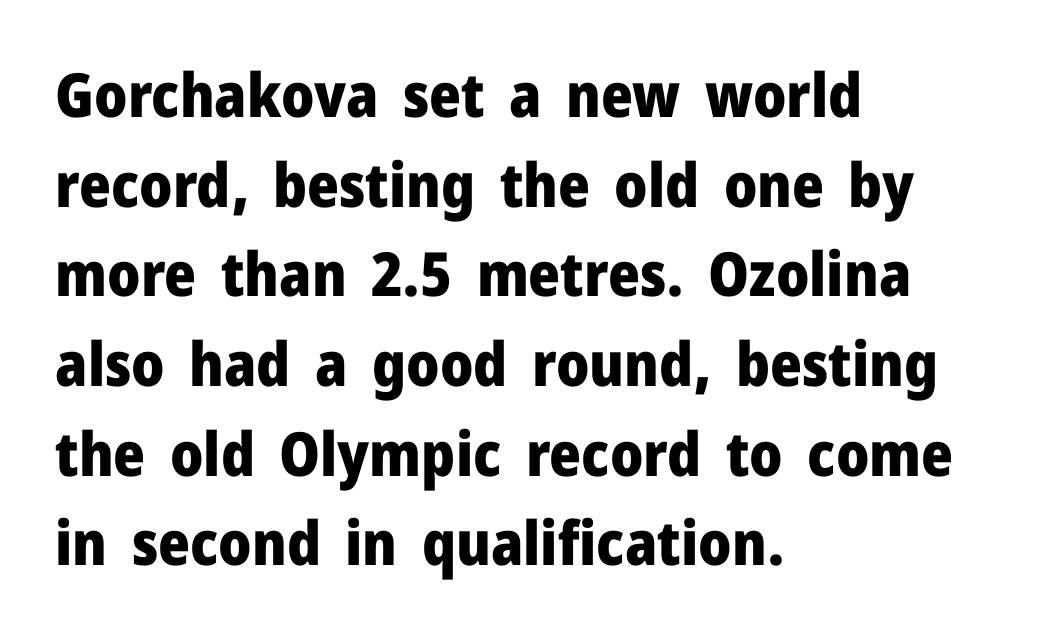
The image shows 61 px heavy sans-serif type, upright; set left-aligned, normal line spacing (1.47x), normal letter spacing, not underlined; low stroke contrast and a medium x-height.
